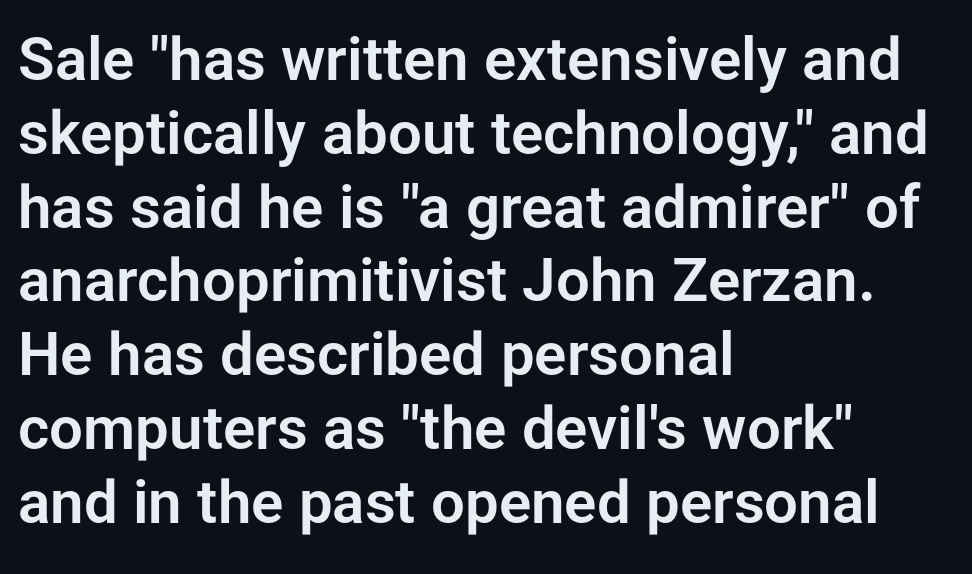
Q: Is the text italic (slanted)? A: No, it is upright.
Q: Is the typeface a serif or a sans-serif typeface? A: Sans-serif.
Q: Is the text underlined? A: No.
Q: How is the paragraph aligned? A: Left-aligned.
Q: Is the spacing between letters normal or unusually wide? A: Normal.
Q: Width (condensed, normal, or wide)? A: Normal.
Q: Stroke contrast? A: Low.
Q: x-height? A: Medium.
Q: Monospaced? A: No.
